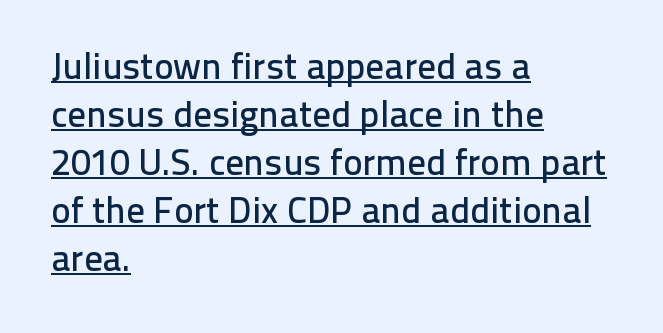
Ascenders rise straight up at ninety degrees. Is this a sans? Yes — the strokes have no serifs. How are the letters spaced? Ordinarily, with no added tracking. Is this a fixed-width face? No — the glyphs have proportional, varying widths.
